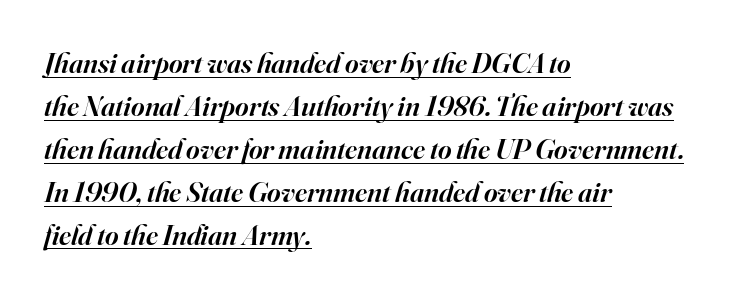
The image shows 29 px semibold serif type, italic (leaning right); set left-aligned, normal line spacing (1.48x), normal letter spacing, underlined; high stroke contrast and a small x-height.
